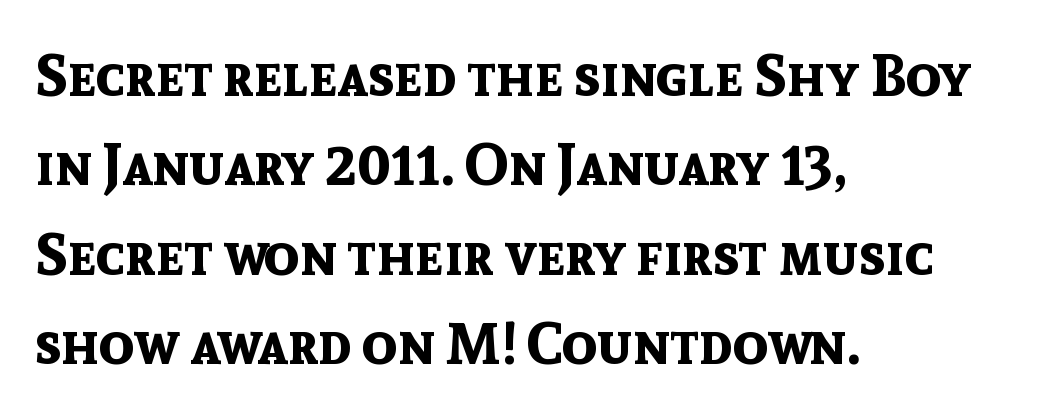
{"serif": "no", "italic": "no", "bold": "yes", "weight": "bold", "width": "normal", "x_height": "medium", "monospaced": "no", "underline": "no", "align": "left", "line_spacing": "normal", "line_spacing_ratio": 1.54, "letter_spacing": "normal", "letter_spacing_em": 0.0, "glyph_px": 58}
